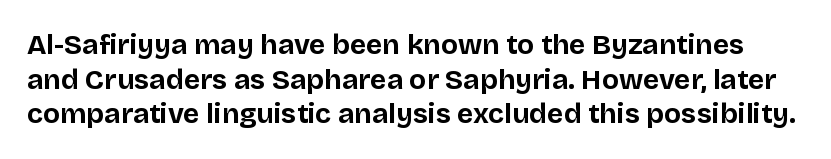
Q: Is the text bold? A: Yes.
Q: Is the text italic (slanted)? A: No, it is upright.
Q: Is the typeface a serif or a sans-serif typeface? A: Sans-serif.
Q: Is the text underlined? A: No.
Q: Is the spacing between letters normal or unusually wide? A: Normal.
Q: Width (condensed, normal, or wide)? A: Normal.
Q: Stroke contrast? A: Low.
Q: x-height? A: Large.
Q: Monospaced? A: No.
